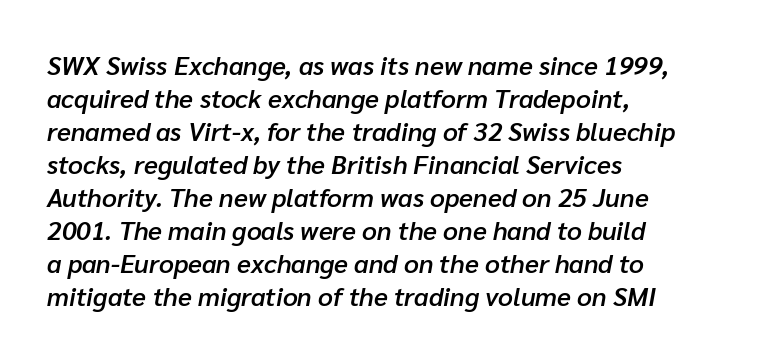
The image shows 26 px text type, italic (leaning right); set left-aligned, normal line spacing (1.27x), normal letter spacing, not underlined.
